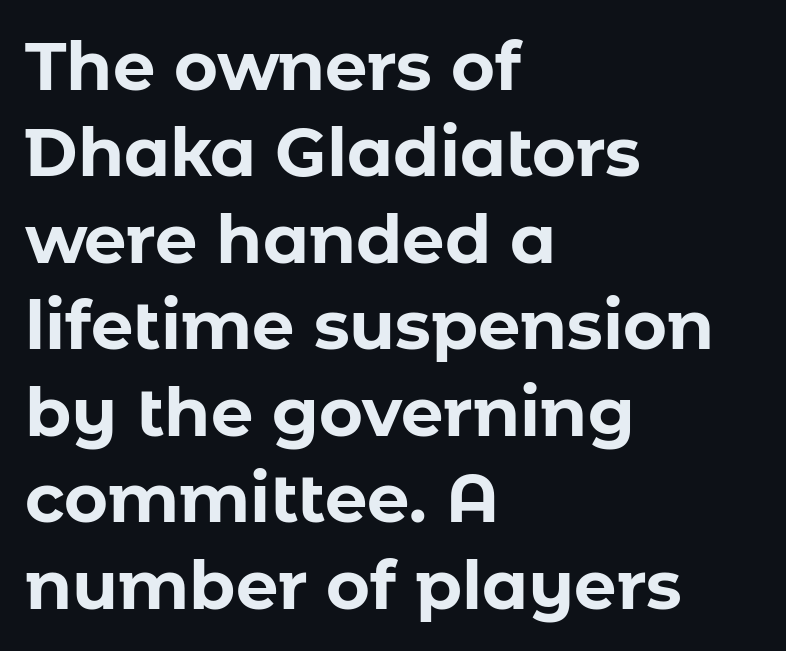
The image shows 67 px bold sans-serif type, upright; set left-aligned, normal line spacing (1.29x), normal letter spacing, not underlined; low stroke contrast and a medium x-height.
